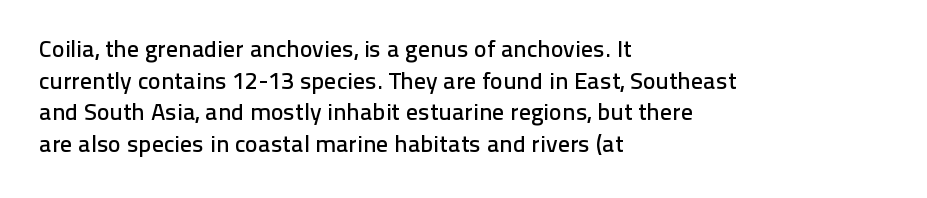
{"italic": "no", "underline": "no", "align": "left", "line_spacing": "normal", "line_spacing_ratio": 1.32, "letter_spacing": "normal", "letter_spacing_em": 0.0, "glyph_px": 24}
